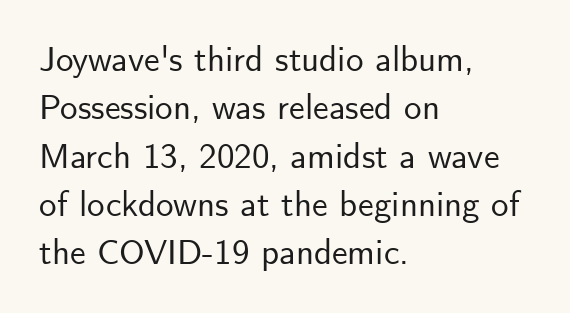
Q: Is the text italic (slanted)? A: No, it is upright.
Q: Is the typeface a serif or a sans-serif typeface? A: Sans-serif.
Q: Is the text underlined? A: No.
Q: How is the paragraph aligned? A: Left-aligned.
Q: Is the spacing between letters normal or unusually wide? A: Normal.
Q: Is the spacing between lines tight, normal or loose? A: Normal.
Q: Width (condensed, normal, or wide)? A: Normal.
Q: Stroke contrast? A: Low.
Q: x-height? A: Small.
Q: Monospaced? A: No.
